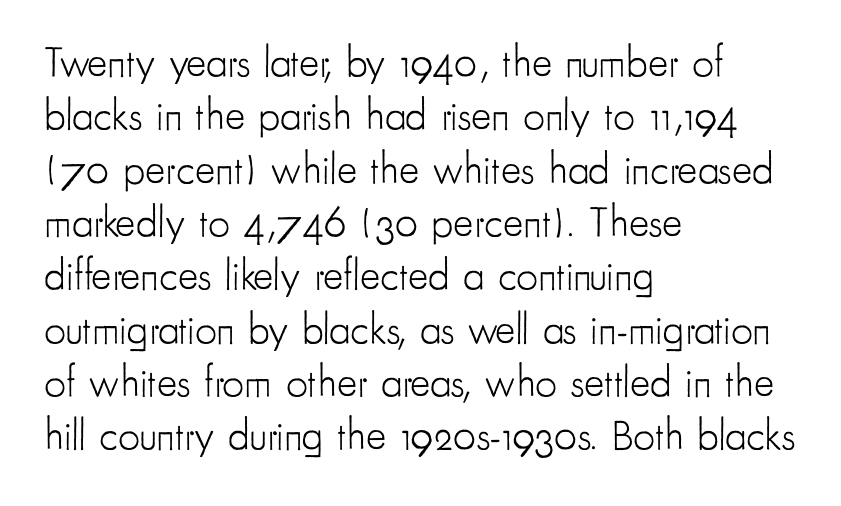
Q: Is the text bold? A: No.
Q: Is the text italic (slanted)? A: No, it is upright.
Q: Is the typeface a serif or a sans-serif typeface? A: Sans-serif.
Q: Is the text underlined? A: No.
Q: How is the paragraph aligned? A: Left-aligned.
Q: Is the spacing between letters normal or unusually wide? A: Normal.
Q: Width (condensed, normal, or wide)? A: Condensed.
Q: Stroke contrast? A: Low.
Q: x-height? A: Small.
Q: Monospaced? A: No.
